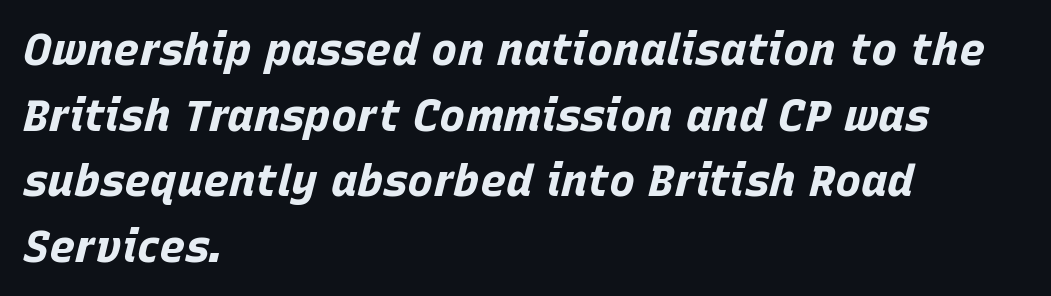
The image shows 44 px bold type, italic (leaning right); set left-aligned, normal line spacing (1.49x), normal letter spacing, not underlined; low stroke contrast and a large x-height.
